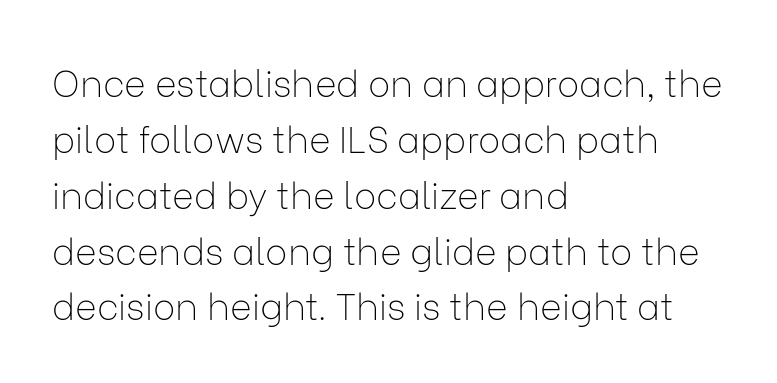
This sample uses a sans-serif face. Teacher's note: observe the even left margin — that is flush-left alignment. The passage shown is not underscored anywhere. Interline gaps are of average width in this sample. Weight: in the light-to-regular range.
